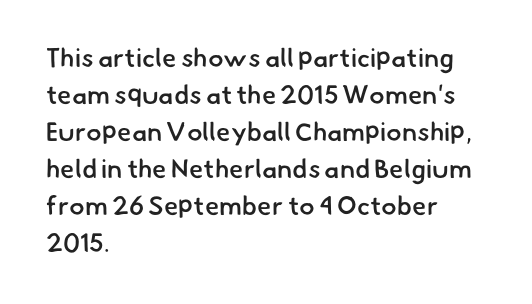
Q: Is the text bold? A: Semi-bold.
Q: Is the text underlined? A: No.
Q: How is the paragraph aligned? A: Left-aligned.
Q: Is the spacing between letters normal or unusually wide? A: Normal.
Q: Is the spacing between lines tight, normal or loose? A: Normal.
